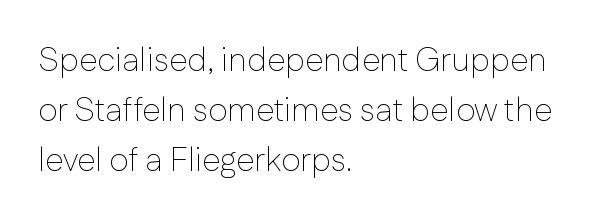
Q: Is the text bold? A: No.
Q: Is the text italic (slanted)? A: No, it is upright.
Q: Is the typeface a serif or a sans-serif typeface? A: Sans-serif.
Q: Is the text underlined? A: No.
Q: How is the paragraph aligned? A: Left-aligned.
Q: Is the spacing between letters normal or unusually wide? A: Normal.
Q: Is the spacing between lines tight, normal or loose? A: Normal.
Q: Width (condensed, normal, or wide)? A: Normal.
Q: Stroke contrast? A: Low.
Q: x-height? A: Medium.
Q: Monospaced? A: No.
